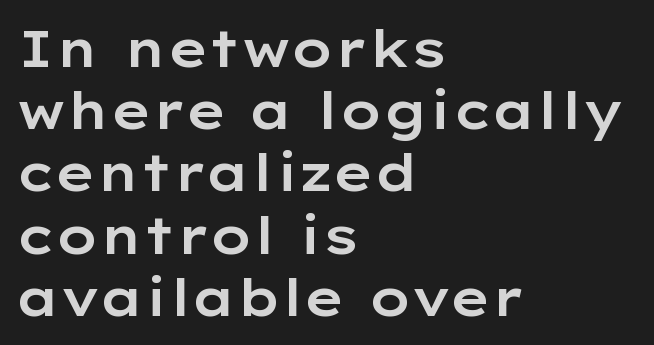
The image shows 51 px wide sans-serif type, upright; set left-aligned, line spacing 1.22x, normal letter spacing, not underlined; low stroke contrast and a medium x-height.
